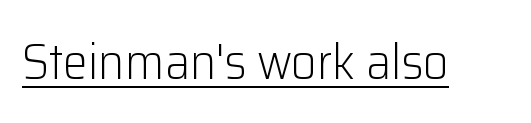
The image shows 50 px light sans-serif type, upright; set normal letter spacing, underlined; low stroke contrast and a medium x-height.
